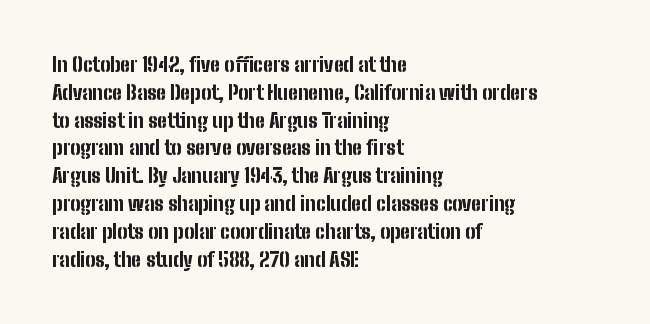
Is there any slant? The stems are plumb. Notice how thick the strokes are: this is what a full bold looks like. The vertical gap from one line to the next is medium. Leftover space on each line is placed entirely after the last word. The zone under the glyphs is completely vacant.
